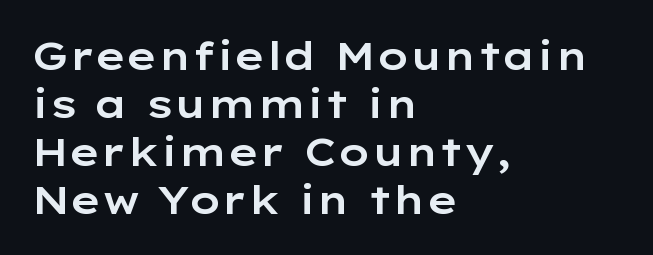
The image shows 39 px wide sans-serif type, upright; set left-aligned, line spacing 1.23x, normal letter spacing, not underlined; low stroke contrast and a medium x-height.
